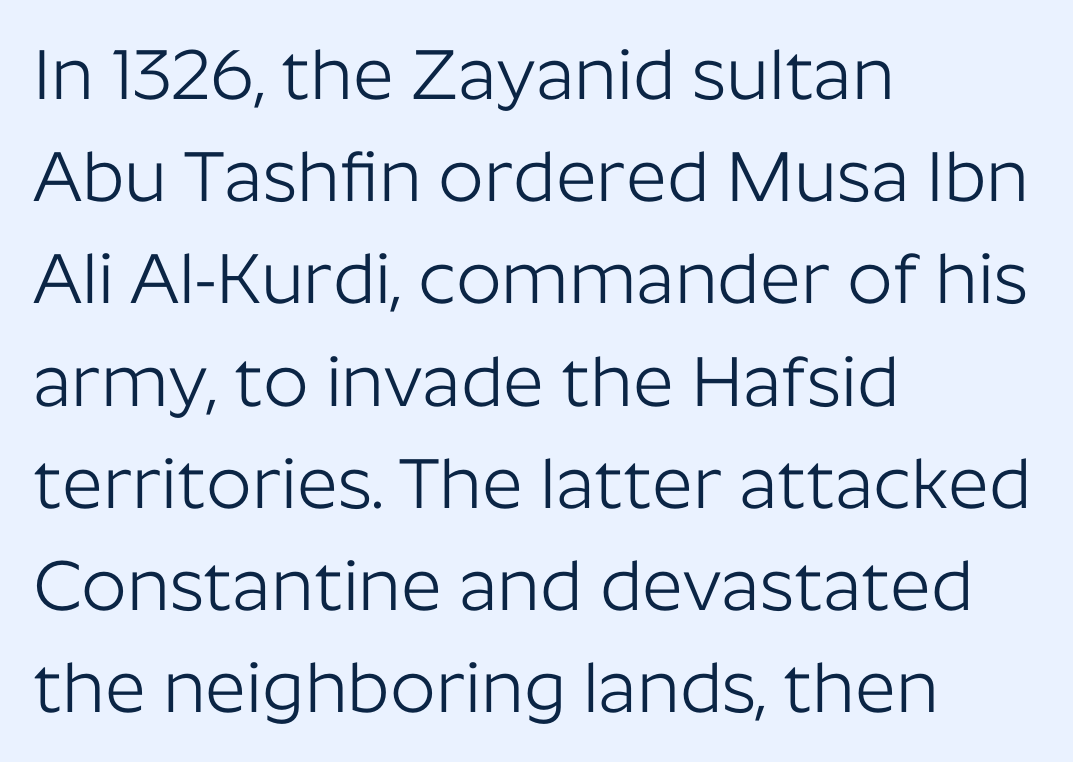
{"serif": "no", "italic": "no", "bold": "no", "weight": "light", "width": "normal", "stroke_contrast": "low", "x_height": "medium", "monospaced": "no", "underline": "no", "align": "left", "line_spacing": "normal", "line_spacing_ratio": 1.44, "letter_spacing": "normal", "letter_spacing_em": 0.0, "glyph_px": 71}
